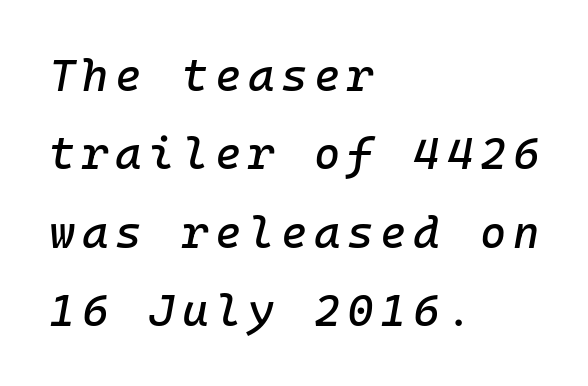
The image shows 45 px text type, italic (leaning right); set left-aligned, line spacing 1.74x, not underlined; low stroke contrast and a medium x-height.
